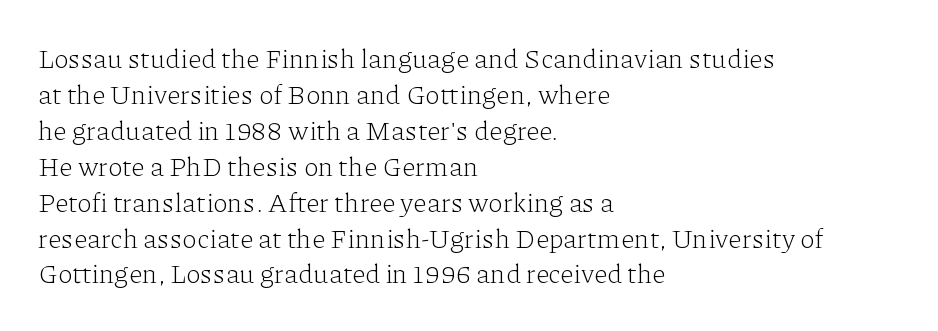
Q: Is the text bold? A: No.
Q: Is the text italic (slanted)? A: No, it is upright.
Q: Is the text underlined? A: No.
Q: How is the paragraph aligned? A: Left-aligned.
Q: Is the spacing between letters normal or unusually wide? A: Normal.
Q: Is the spacing between lines tight, normal or loose? A: Normal.
